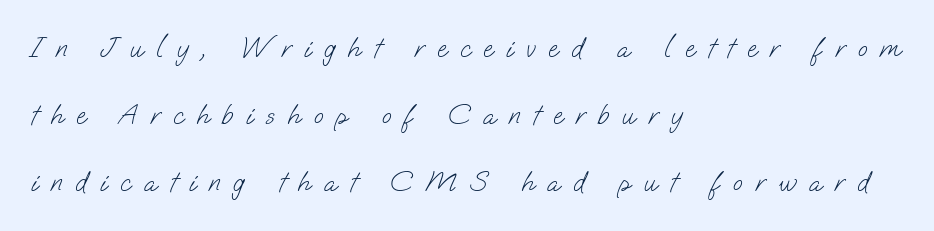
The image shows 28 px light sans-serif type; set left-aligned, loose line spacing (2.4x), unusually wide letter spacing (+0.47 em), not underlined; low stroke contrast and a small x-height.
